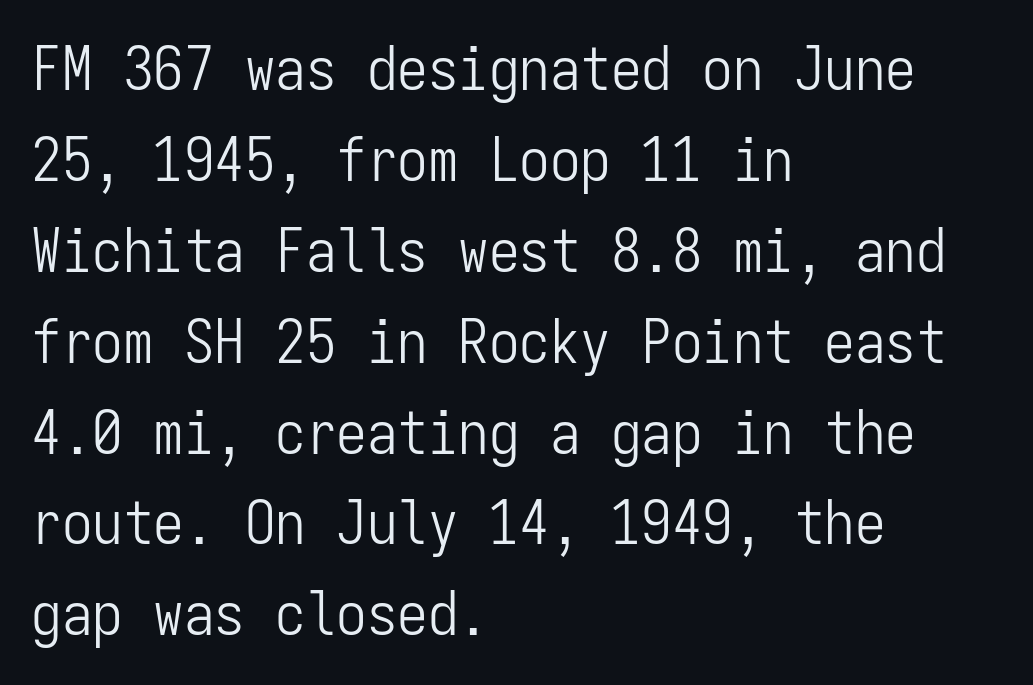
Monospaced: the letters line up in strict vertical columns. No heavy texture on the line: the type isn't bold. Look at the tracking — it's just the regular setting, nothing added. The lettering holds an erect, upright posture throughout. No word sits above an underline.
